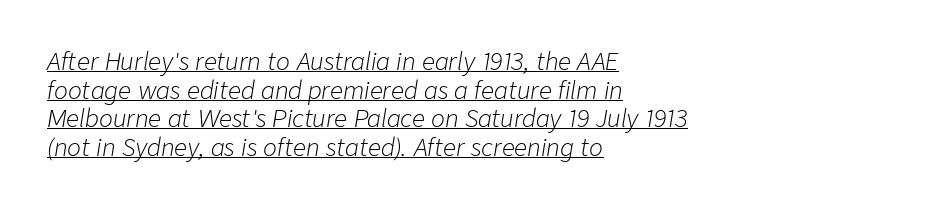
Q: Is the text bold? A: No.
Q: Is the text italic (slanted)? A: Yes, it leans right by about 9 degrees.
Q: Is the text underlined? A: Yes.
Q: How is the paragraph aligned? A: Left-aligned.
Q: Is the spacing between letters normal or unusually wide? A: Normal.
